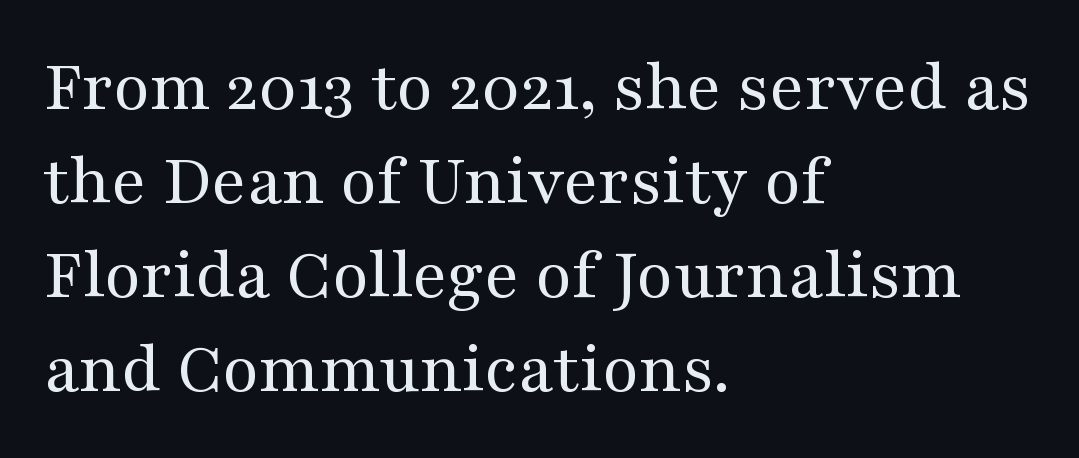
{"serif": "yes", "italic": "no", "bold": "no", "weight": "regular", "width": "wide", "stroke_contrast": "medium", "x_height": "medium", "monospaced": "no", "underline": "no", "align": "left", "line_spacing": "normal", "line_spacing_ratio": 1.27, "letter_spacing": "normal", "letter_spacing_em": 0.0, "glyph_px": 74}
